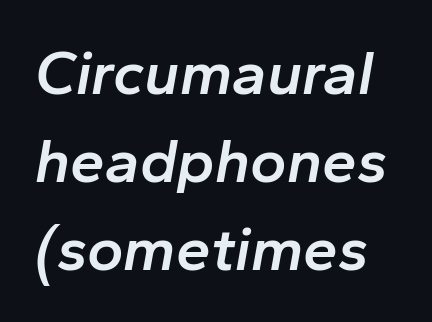
Q: Is the text bold? A: Semi-bold.
Q: Is the text italic (slanted)? A: Yes, it leans right by about 10 degrees.
Q: Is the text underlined? A: No.
Q: Is the spacing between letters normal or unusually wide? A: Normal.
Q: Is the spacing between lines tight, normal or loose? A: Normal.
Q: Width (condensed, normal, or wide)? A: Normal.
Q: Stroke contrast? A: Low.
Q: x-height? A: Medium.
Q: Monospaced? A: No.
